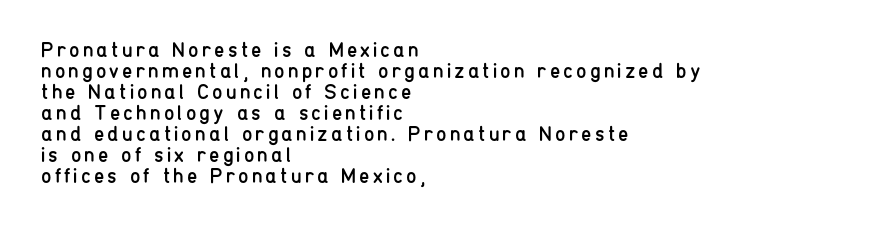
{"italic": "no", "bold": "no", "underline": "no", "align": "left", "line_spacing": "tight", "line_spacing_ratio": 1.0, "glyph_px": 21}
